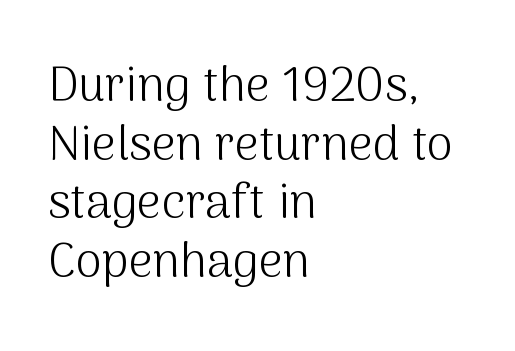
Q: Is the text bold? A: No.
Q: Is the text italic (slanted)? A: No, it is upright.
Q: Is the typeface a serif or a sans-serif typeface? A: Sans-serif.
Q: Is the text underlined? A: No.
Q: How is the paragraph aligned? A: Left-aligned.
Q: Is the spacing between letters normal or unusually wide? A: Normal.
Q: Width (condensed, normal, or wide)? A: Normal.
Q: Stroke contrast? A: Medium.
Q: x-height? A: Medium.
Q: Monospaced? A: No.
